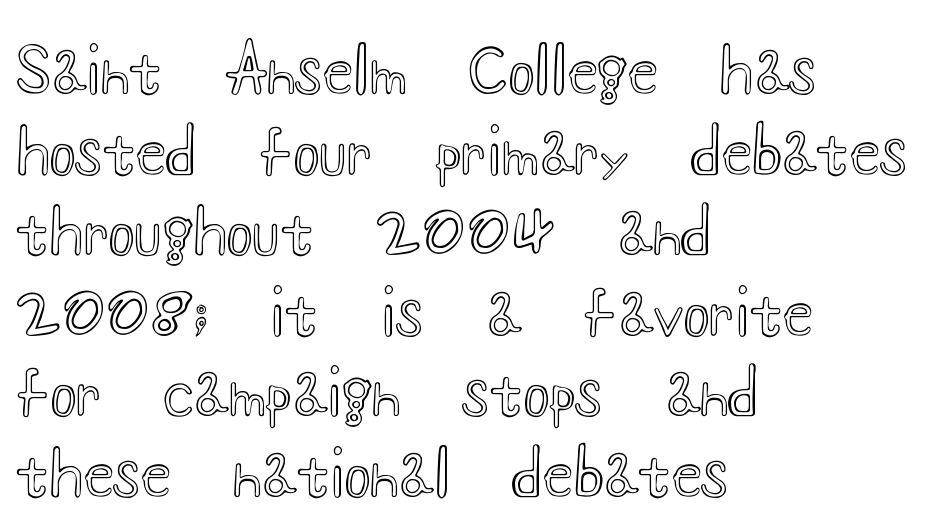
A typesetter would mark this as roman, not italic. No extra tracking has been applied to these lines. Caption: multi-line text, flush left, ragged right. Baseline-to-baseline distance is the conventional proportion of letter height.
